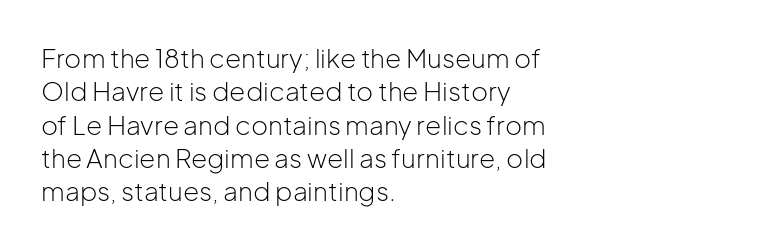
Q: Is the text bold? A: No.
Q: Is the text italic (slanted)? A: No, it is upright.
Q: Is the text underlined? A: No.
Q: How is the paragraph aligned? A: Left-aligned.
Q: Is the spacing between letters normal or unusually wide? A: Normal.
Q: Is the spacing between lines tight, normal or loose? A: Normal.
